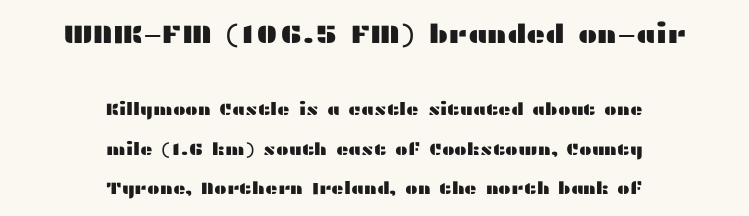
The image shows 26 px text type, upright; set centered, loose line spacing (2.32x), normal letter spacing, not underlined; the first (top) block is 1.53x larger.
